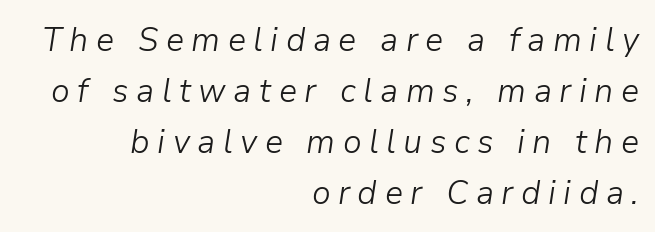
{"italic": "yes", "lean": "right", "slant_degrees": 9, "bold": "no", "weight": "light", "width": "normal", "stroke_contrast": "low", "x_height": "medium", "monospaced": "no", "underline": "no", "align": "right", "line_spacing": "normal", "line_spacing_ratio": 1.5, "letter_spacing": "wide", "letter_spacing_em": 0.22, "glyph_px": 34}
